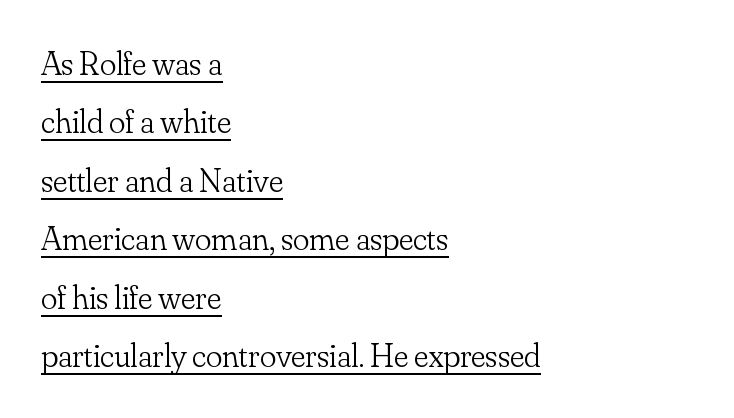
The image shows 34 px light serif type, upright; set left-aligned, line spacing 1.72x, normal letter spacing, underlined; low stroke contrast and a small x-height.
